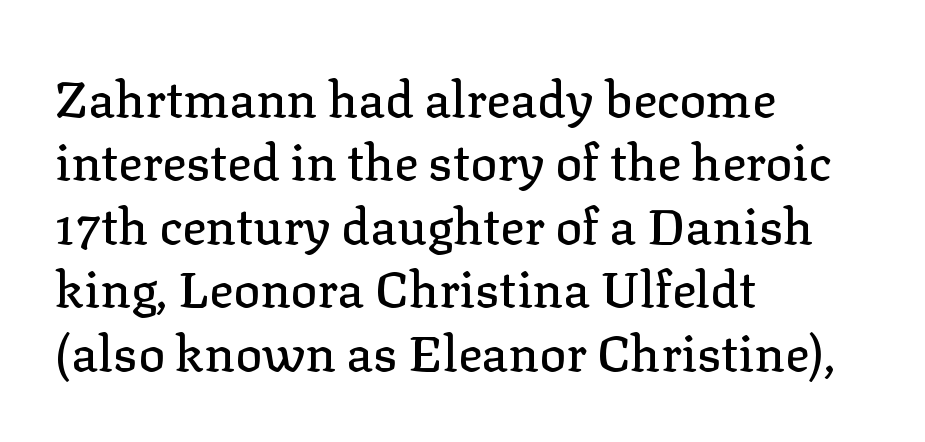
Q: Is the text italic (slanted)? A: No, it is upright.
Q: Is the typeface a serif or a sans-serif typeface? A: Serif.
Q: Is the text underlined? A: No.
Q: How is the paragraph aligned? A: Left-aligned.
Q: Is the spacing between letters normal or unusually wide? A: Normal.
Q: Is the spacing between lines tight, normal or loose? A: Normal.
Q: Width (condensed, normal, or wide)? A: Normal.
Q: Stroke contrast? A: Low.
Q: x-height? A: Medium.
Q: Monospaced? A: No.
